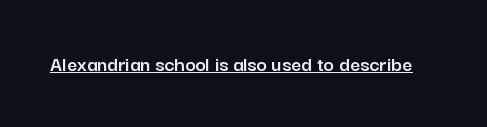
Compared with typical body copy, the letter spacing here is the same. Honestly, the underline is the first thing you notice here. No italicization has been applied; the sample stays upright.
